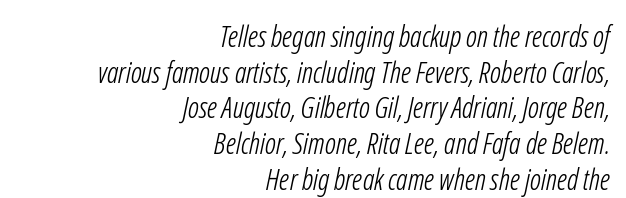
The image shows 29 px light, condensed sans-serif type; set right-aligned, line spacing 1.23x, normal letter spacing, not underlined; low stroke contrast and a medium x-height.
